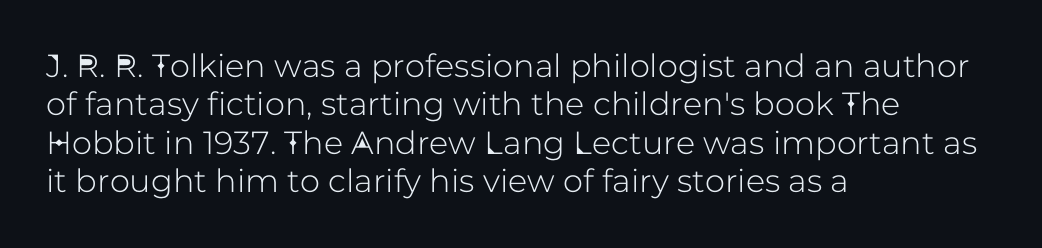
{"serif": "no", "italic": "no", "width": "normal", "stroke_contrast": "low", "x_height": "medium", "monospaced": "no", "underline": "no", "align": "left", "line_spacing_ratio": 1.2, "letter_spacing": "normal", "letter_spacing_em": 0.0, "glyph_px": 32}
